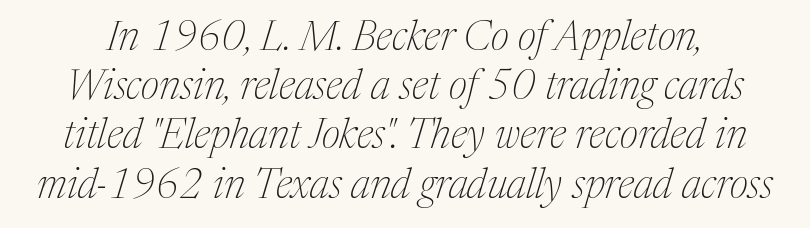
Posture: slanted. The face used here is rendered with its standard letterfit. Varying glyph widths throughout — classic text-font behaviour. Is the stroke heavy? The answer is a plain regular-or-lighter. This sample uses a serif face. Nobody drew a line under any word here.
